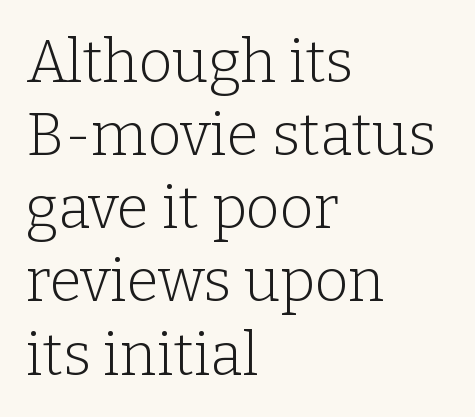
Q: Is the text bold? A: No.
Q: Is the text italic (slanted)? A: No, it is upright.
Q: Is the typeface a serif or a sans-serif typeface? A: Serif.
Q: Is the text underlined? A: No.
Q: How is the paragraph aligned? A: Left-aligned.
Q: Is the spacing between letters normal or unusually wide? A: Normal.
Q: Width (condensed, normal, or wide)? A: Normal.
Q: Stroke contrast? A: Low.
Q: x-height? A: Medium.
Q: Monospaced? A: No.
